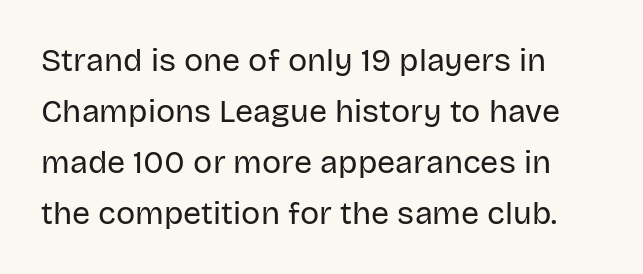
How would I describe the line gaps? Plain and ordinary. Nothing unusual about the tracking: characters are spaced as the font intends. Is this a heavy cut? Hardly; it is regular or lighter. The designer went with a sans here, leaving each stem footless. Designer's note — italics off, roman on.
